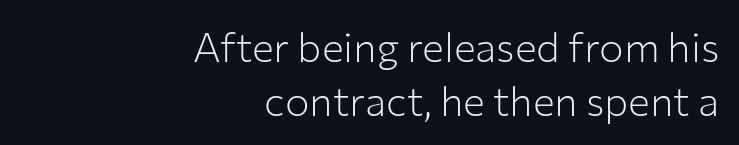
{"serif": "no", "italic": "no", "bold": "no", "weight": "light", "width": "normal", "stroke_contrast": "low", "x_height": "medium", "monospaced": "no", "underline": "no", "align": "right", "line_spacing": "normal", "line_spacing_ratio": 1.31, "letter_spacing": "normal", "letter_spacing_em": 0.0, "glyph_px": 41}
